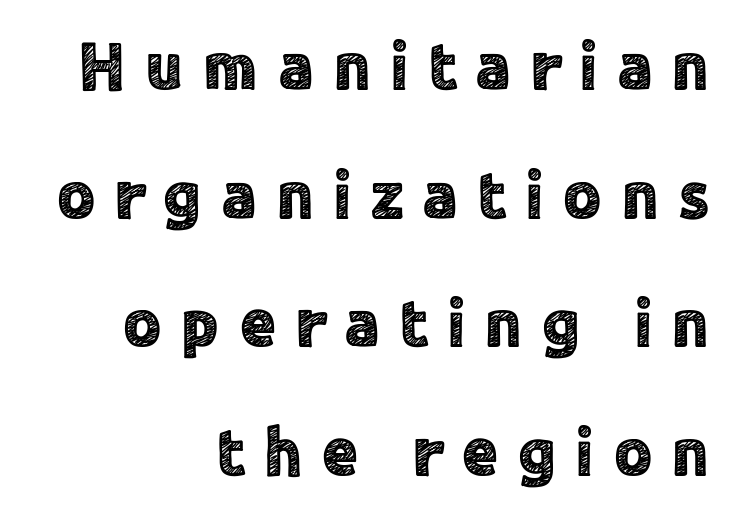
{"serif": "no", "italic": "no", "width": "normal", "x_height": "medium", "monospaced": "no", "underline": "no", "align": "right", "line_spacing": "loose", "line_spacing_ratio": 1.92, "letter_spacing": "wide", "letter_spacing_em": 0.28, "glyph_px": 67}
